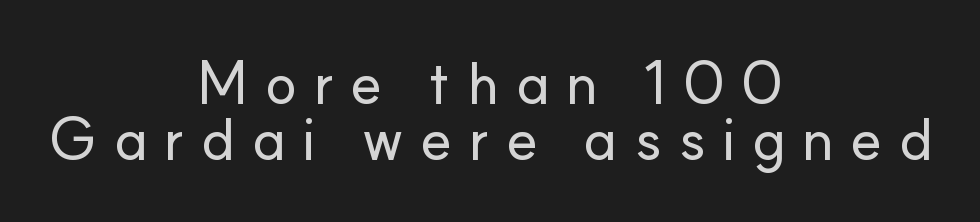
{"serif": "no", "italic": "no", "width": "normal", "stroke_contrast": "low", "x_height": "small", "monospaced": "no", "underline": "no", "align": "center", "line_spacing": "tight", "line_spacing_ratio": 0.95, "letter_spacing": "wide", "letter_spacing_em": 0.27, "glyph_px": 59}
